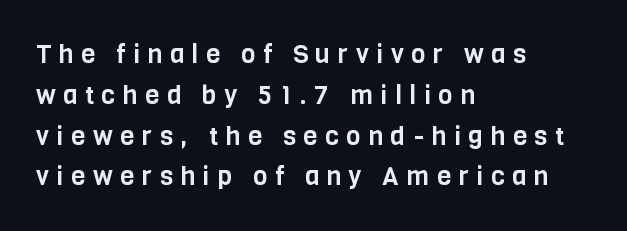
{"italic": "no", "underline": "no", "align": "left", "line_spacing": "normal", "line_spacing_ratio": 1.57, "letter_spacing": "wide", "letter_spacing_em": 0.29, "glyph_px": 26}
